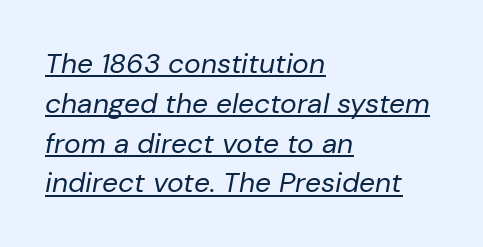
The image shows 28 px regular-weight type, italic (leaning right); set left-aligned, normal line spacing (1.42x), normal letter spacing, underlined; low stroke contrast and a medium x-height.
